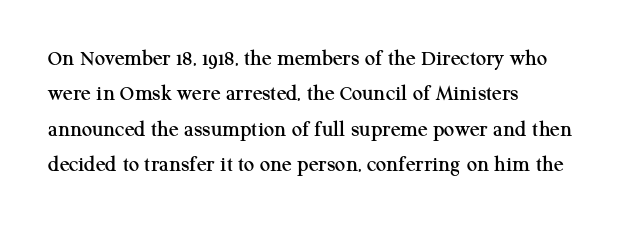
Q: Is the text italic (slanted)? A: No, it is upright.
Q: Is the text underlined? A: No.
Q: How is the paragraph aligned? A: Left-aligned.
Q: Is the spacing between letters normal or unusually wide? A: Normal.
Q: Is the spacing between lines tight, normal or loose? A: Normal.
